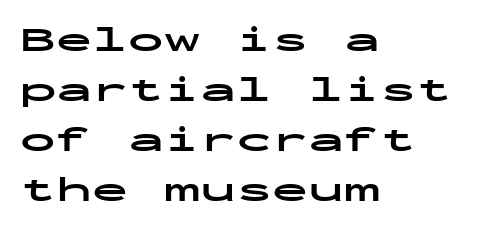
The image shows 36 px bold, wide sans-serif type, upright, monospaced; set left-aligned, normal line spacing (1.39x), normal letter spacing, not underlined; low stroke contrast and a medium x-height.
